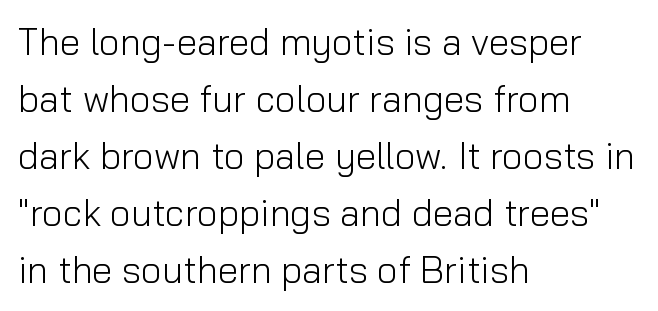
The image shows 37 px light sans-serif type, upright; set left-aligned, normal line spacing (1.54x), normal letter spacing, not underlined; low stroke contrast and a medium x-height.
